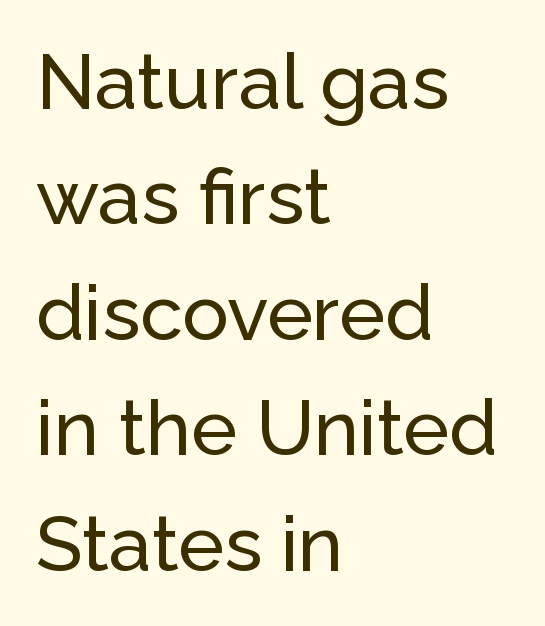
{"serif": "no", "italic": "no", "width": "normal", "stroke_contrast": "low", "x_height": "medium", "monospaced": "no", "underline": "no", "align": "left", "line_spacing": "normal", "line_spacing_ratio": 1.5, "letter_spacing": "normal", "letter_spacing_em": 0.0, "glyph_px": 77}
